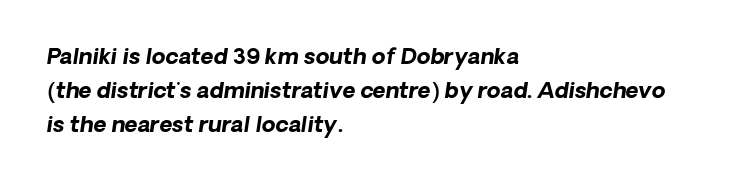
{"italic": "yes", "lean": "right", "slant_degrees": 8, "bold": "yes", "underline": "no", "align": "left", "line_spacing": "normal", "line_spacing_ratio": 1.54, "letter_spacing": "normal", "letter_spacing_em": 0.0, "glyph_px": 22}
